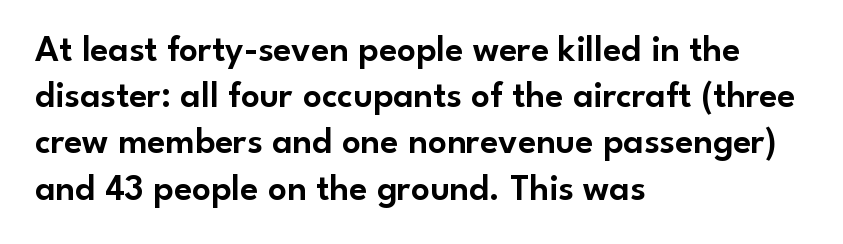
Q: Is the text italic (slanted)? A: No, it is upright.
Q: Is the typeface a serif or a sans-serif typeface? A: Sans-serif.
Q: Is the text underlined? A: No.
Q: How is the paragraph aligned? A: Left-aligned.
Q: Is the spacing between letters normal or unusually wide? A: Normal.
Q: Is the spacing between lines tight, normal or loose? A: Normal.
Q: Width (condensed, normal, or wide)? A: Normal.
Q: Stroke contrast? A: Low.
Q: x-height? A: Small.
Q: Monospaced? A: No.
